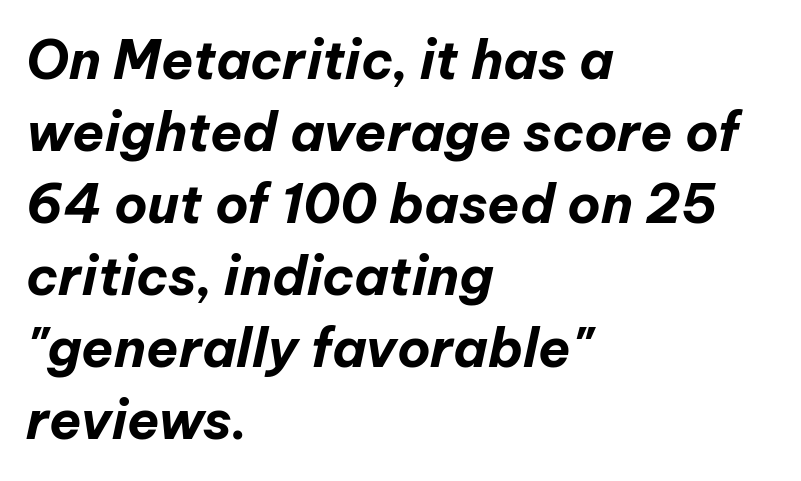
The axis of the letterforms is tilted away from vertical. Notice how the passage keeps a crisp vertical edge on the left only. You'd pick this weight for a headline — it's a proper bold. The face used here is proportionally spaced, like ordinary book or web type. This rendering leaves character spacing at its baseline value. Underline: absent.
